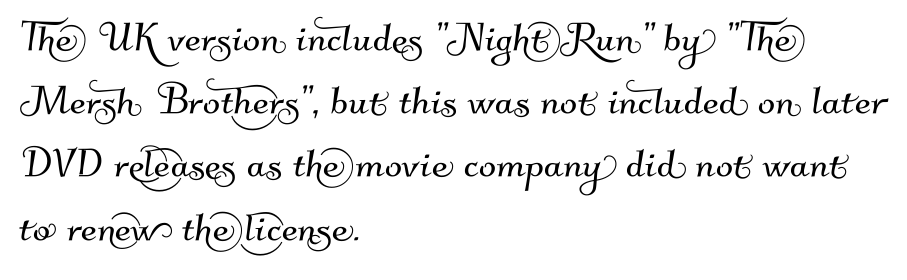
The image shows 51 px sans-serif type; set left-aligned, line spacing 1.24x, normal letter spacing, not underlined; medium stroke contrast and a small x-height.
